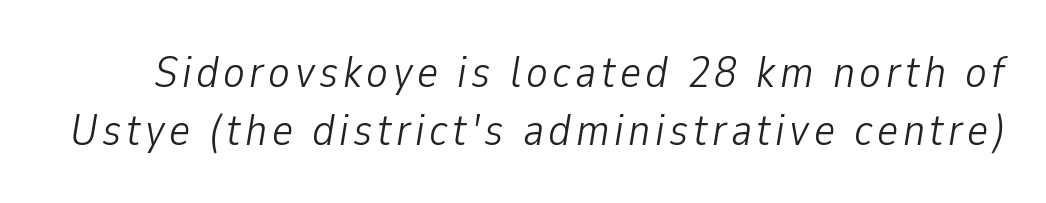
Glance below the letters and you will spot only blank space. On a weight scale, this lands at 450 or below. Normally led — the rows are evenly, conventionally spaced. The lettering tilts uniformly, giving the passage an italic look. Do the characters align in a grid? No, the font is proportional.
